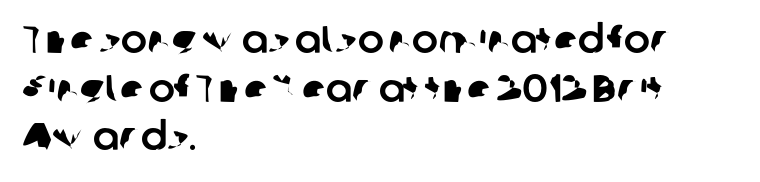
The image shows 39 px sans-serif type; set left-aligned, normal line spacing (1.25x), normal letter spacing, not underlined; low stroke contrast and a medium x-height.
